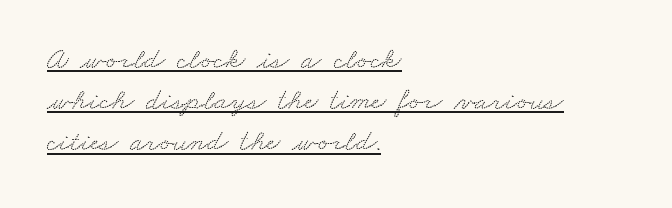
{"serif": "yes", "width": "wide", "stroke_contrast": "low", "x_height": "small", "monospaced": "no", "underline": "yes", "align": "left", "line_spacing": "normal", "line_spacing_ratio": 1.37, "letter_spacing": "normal", "letter_spacing_em": 0.0, "glyph_px": 30}
